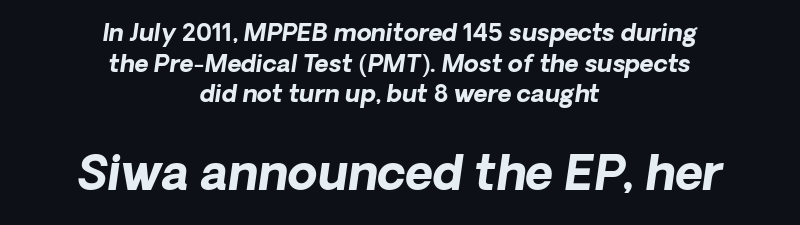
{"serif": "no", "bold": "yes", "weight": "bold", "width": "normal", "stroke_contrast": "low", "x_height": "medium", "monospaced": "no", "underline": "no", "align": "center", "line_spacing": "normal", "line_spacing_ratio": 1.28, "letter_spacing": "normal", "letter_spacing_em": 0.0, "larger_block": "second", "size_ratio": 2.0, "glyph_px": 48}
